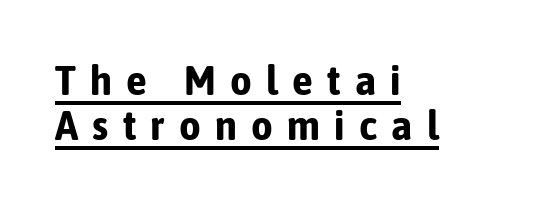
The typesetter has applied underlining to the passage shown. One-word summary of the alignment: left. Spacing verdict: proportional, widths tailored to each character. Successive baselines arrive quickly, one right under another. The face used here is rendered with a markedly widened letterfit.
